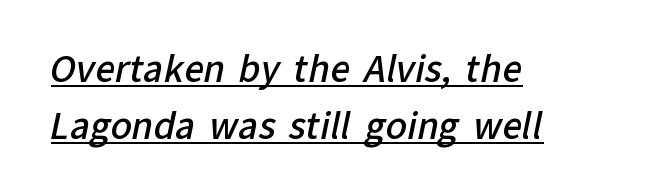
The lettering is marked with a stroke running underneath it. Do the characters align in a grid? No, the font is proportional. This is moderately heavy type, rendered in semibold. Caption: multi-line text, flush left, ragged right. The tracking reads as untouched default to a designer's eye. The passage shown stacks its lines at a standard gap.
